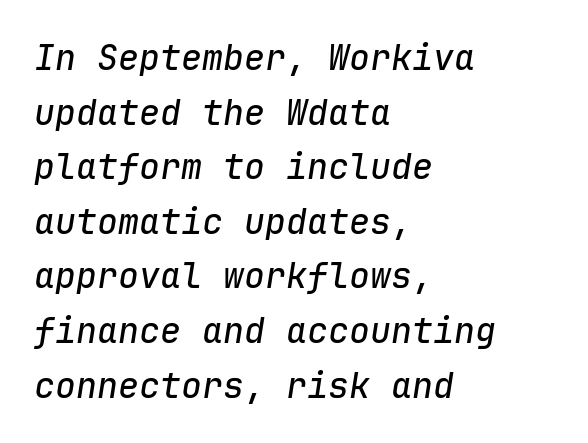
{"italic": "yes", "lean": "right", "slant_degrees": 9, "width": "normal", "stroke_contrast": "low", "x_height": "medium", "monospaced": "yes", "underline": "no", "align": "left", "line_spacing": "normal", "line_spacing_ratio": 1.56, "letter_spacing": "normal", "letter_spacing_em": 0.0, "glyph_px": 35}
